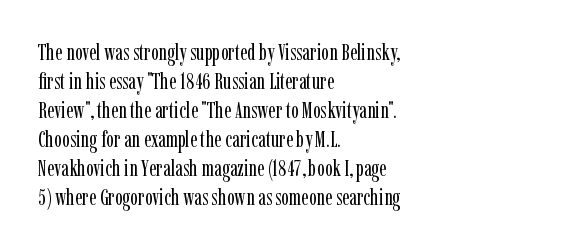
A typesetter would call this zero additional tracking. If you drew a line through each stem, it would be perfectly vertical. This block has exactly the height ordinary leading produces. Teacher's note: observe the even left margin — that is flush-left alignment. The area under the type is left untouched. This is not heavy type; no bold has been used.
